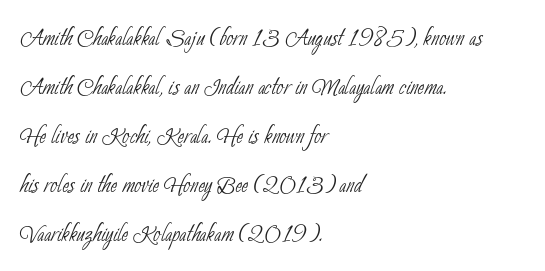
Visually the block forms a straight wall on the left and a jagged coastline on the right. The strokes are not fattened; the text isn't bold. Note: no serifs on the glyphs. The space directly below the letters is spotless.
